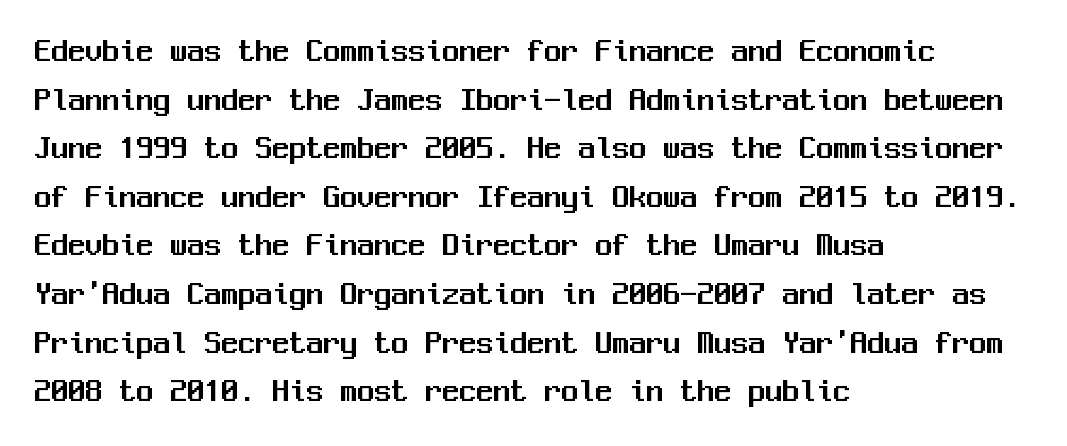
Looks like terminal output: every glyph gets an equal slot. Rendered with straight, roman letterforms. A bare baseline throughout the passage. Each new line begins a customary step beneath the previous one. Compared with a centered layout, this one pins lines to the left instead. Are there feet on the stems? There aren't — it's a sans.
